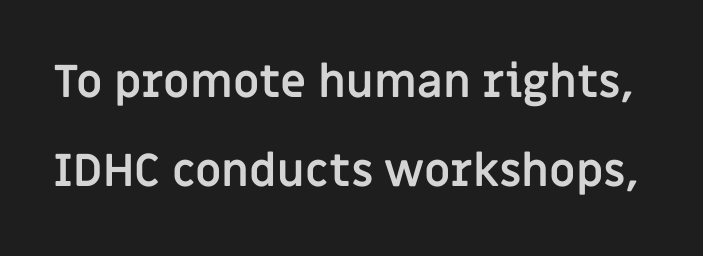
Q: Is the text bold? A: Yes.
Q: Is the text italic (slanted)? A: No, it is upright.
Q: Is the typeface a serif or a sans-serif typeface? A: Sans-serif.
Q: Is the text underlined? A: No.
Q: Is the spacing between letters normal or unusually wide? A: Normal.
Q: Is the spacing between lines tight, normal or loose? A: Loose.
Q: Width (condensed, normal, or wide)? A: Normal.
Q: Stroke contrast? A: Low.
Q: x-height? A: Large.
Q: Monospaced? A: No.
